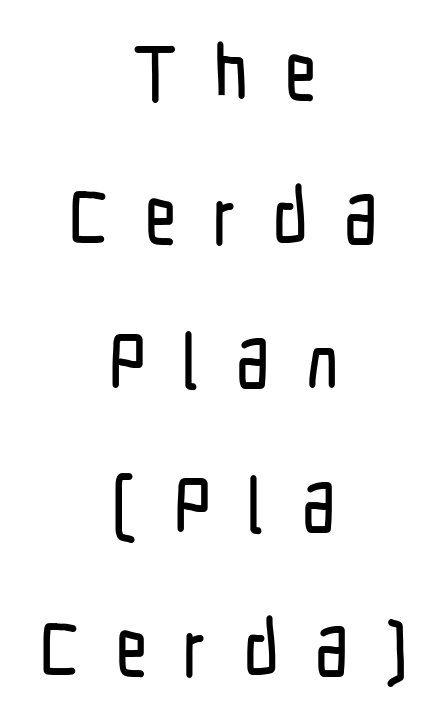
Lines of text with bare space underneath. Varying glyph widths throughout — classic text-font behaviour. The font's upright variant was chosen for this text. Notice how the passage keeps no hard edge, just a central spine. Between one letter and the next there's a generous, obvious gap. A sans-serif font was chosen for this passage.
